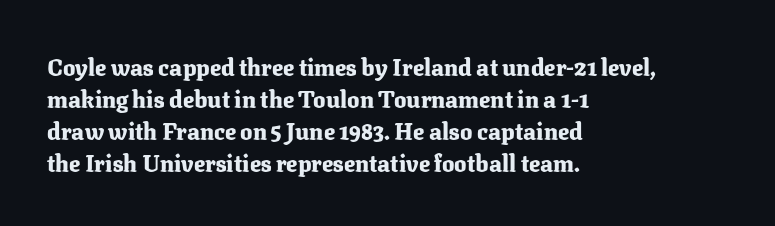
{"italic": "no", "bold": "yes", "underline": "no", "align": "left", "line_spacing": "normal", "line_spacing_ratio": 1.39, "letter_spacing": "normal", "letter_spacing_em": 0.0, "glyph_px": 23}
